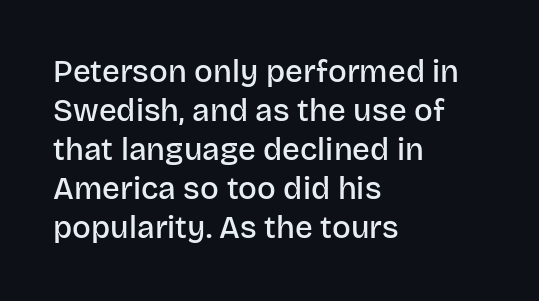
The image shows 31 px semibold sans-serif type, upright; set left-aligned, normal line spacing (1.26x), normal letter spacing, not underlined; low stroke contrast and a large x-height.
